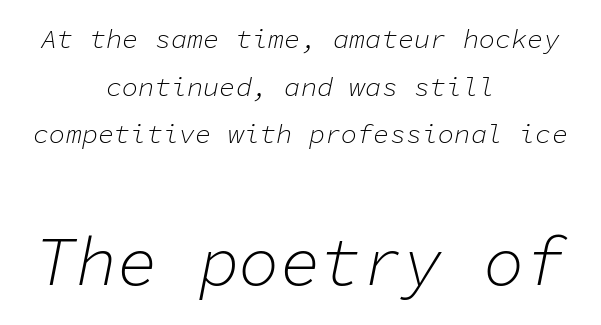
If you folded the block vertically in half, each line would mirror itself in length. The letters look calm and open, with moderate or lighter stems. These lines are rendered in a fixed-pitch font. The specimen omits any rule beneath the text block's lines. Between one letter and the next there's only the usual sliver of space.
